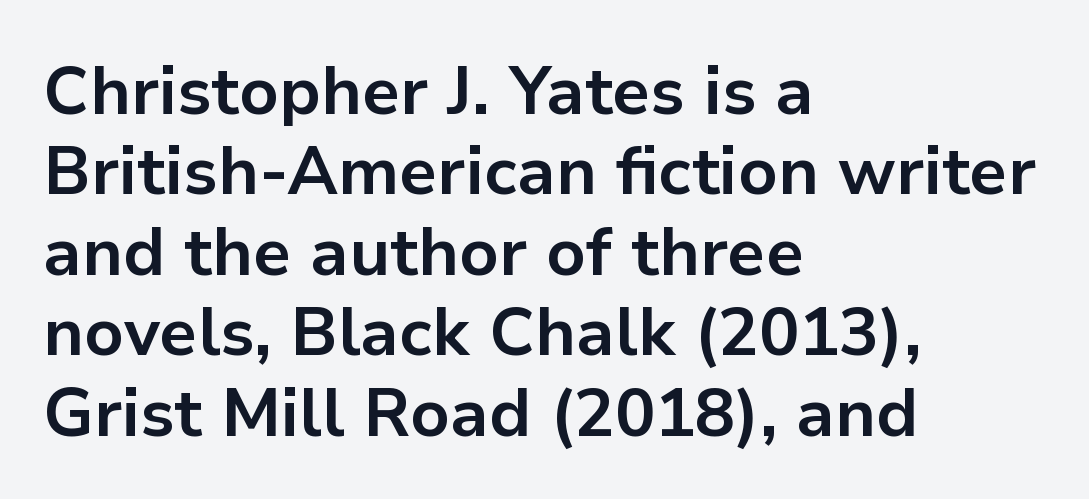
The image shows 67 px bold sans-serif type, upright; set left-aligned, line spacing 1.2x, normal letter spacing, not underlined; low stroke contrast and a medium x-height.
